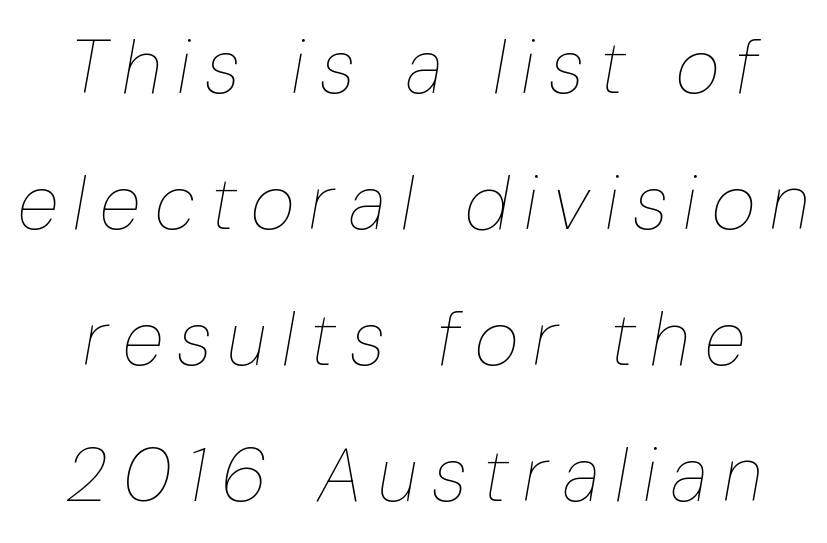
These lines have a slow, spaced-out rhythm from letter to letter. The font's italic variant was chosen for this text. The strokes are not fattened; the text isn't bold. Do the characters align in a grid? No, the font is proportional. Has an underline been added? It has not.
